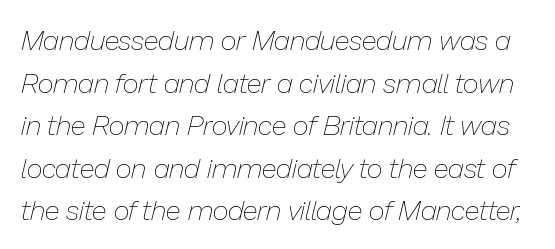
Between one letter and the next there's only the usual sliver of space. The words here are not underlined. Would a proofreader flag this as italicized? Yes. Do the characters align in a grid? No, the font is proportional.
